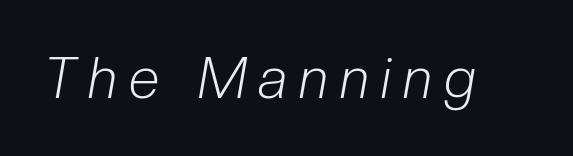
{"italic": "yes", "lean": "right", "slant_degrees": 10, "bold": "no", "weight": "light", "width": "condensed", "stroke_contrast": "low", "x_height": "medium", "monospaced": "no", "underline": "no", "letter_spacing": "wide", "letter_spacing_em": 0.22, "glyph_px": 56}
